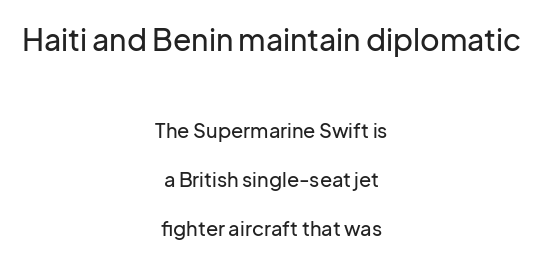
{"serif": "no", "italic": "no", "width": "normal", "stroke_contrast": "low", "x_height": "medium", "monospaced": "no", "underline": "no", "align": "center", "line_spacing": "loose", "line_spacing_ratio": 2.46, "letter_spacing": "normal", "letter_spacing_em": 0.0, "larger_block": "first", "size_ratio": 1.5, "glyph_px": 30}
